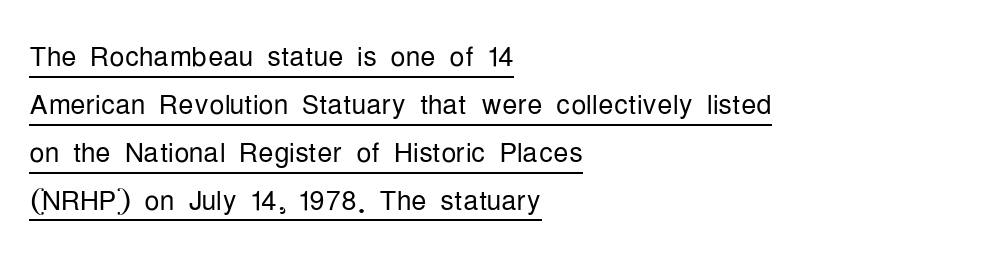
Q: Is the text bold? A: No.
Q: Is the text italic (slanted)? A: No, it is upright.
Q: Is the typeface a serif or a sans-serif typeface? A: Sans-serif.
Q: Is the text underlined? A: Yes.
Q: How is the paragraph aligned? A: Left-aligned.
Q: Is the spacing between letters normal or unusually wide? A: Normal.
Q: Is the spacing between lines tight, normal or loose? A: Normal.
Q: Width (condensed, normal, or wide)? A: Condensed.
Q: Stroke contrast? A: Low.
Q: x-height? A: Medium.
Q: Monospaced? A: No.
